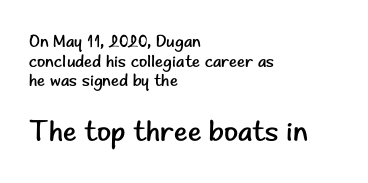
Q: Is the text bold? A: No.
Q: Is the text italic (slanted)? A: No, it is upright.
Q: Is the typeface a serif or a sans-serif typeface? A: Sans-serif.
Q: Is the text underlined? A: No.
Q: How is the paragraph aligned? A: Left-aligned.
Q: Is the spacing between letters normal or unusually wide? A: Normal.
Q: Is the spacing between lines tight, normal or loose? A: Tight.
Q: Which block of text is set in a larger size, the first (top) or the second (bottom)? A: The second (bottom) one.
Q: Width (condensed, normal, or wide)? A: Normal.
Q: Stroke contrast? A: Low.
Q: x-height? A: Small.
Q: Monospaced? A: No.
